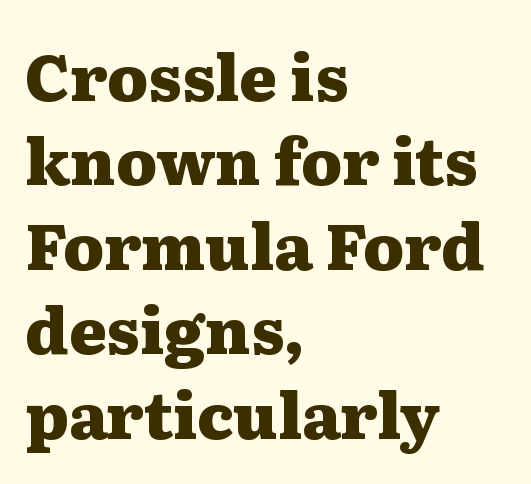
The image shows 64 px heavy, wide serif type, upright; set left-aligned, normal line spacing (1.32x), normal letter spacing, not underlined; medium stroke contrast and a medium x-height.
